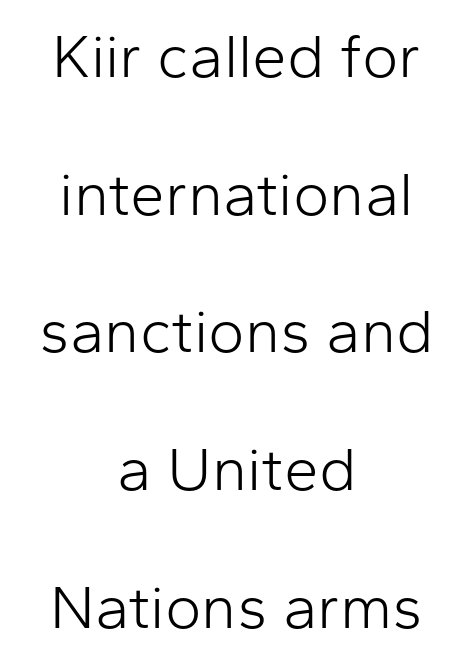
If you drew a line through each stem, it would be perfectly vertical. Serif or sans? Sans — the stroke terminals are bare. A great deal of white space separates one row of letters from the next. The rendering uses natural spacing where letterforms have individual widths. The type is set solid horizontally, with unmodified tracking.
